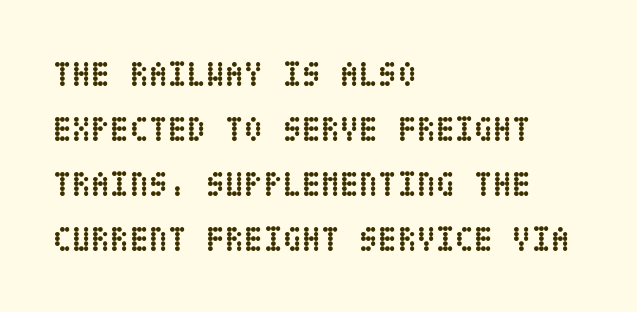
Honestly, the row spacing looks completely unremarkable. This rendering uses left alignment, leaving the right contour irregular. Does the weight exceed regular? Yes, all the way to bold. You could call the tracking neutral — neither tight nor loose. Is there any slant? The stems are plumb.
